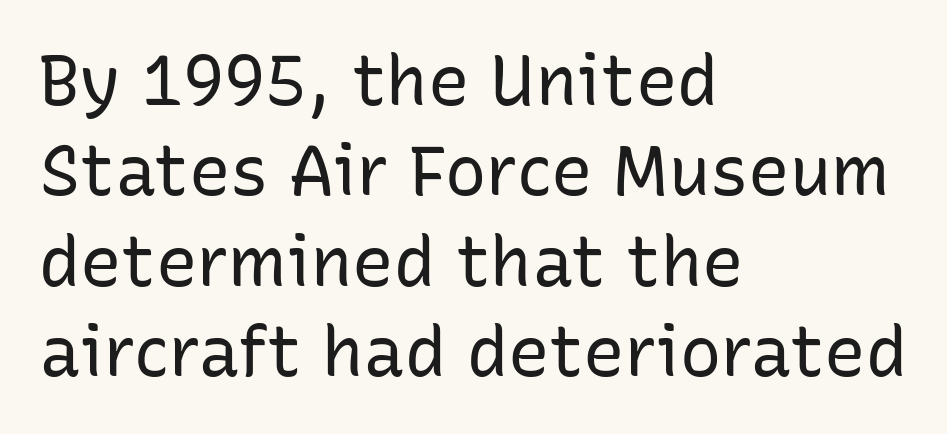
Type without underlining. The rendering keeps characters at their native spacing. Weight: not bold — regular or lighter. Notice how descenders clear the ascenders below comfortably — that's standard leading. Upright lettering throughout. Each letter keeps its own natural width here, so spacing adapts to shape.
